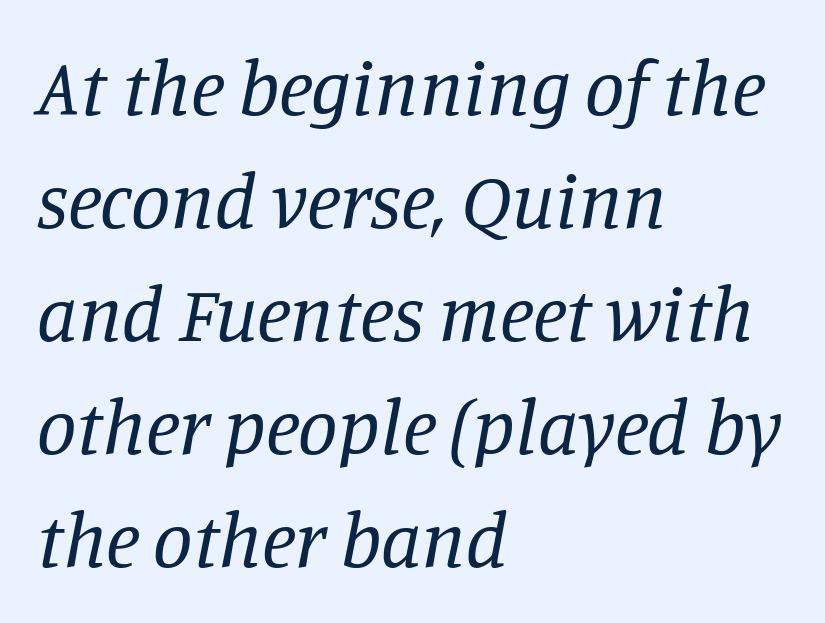
The image shows 79 px regular-weight serif type, italic (leaning right); set left-aligned, normal line spacing (1.43x), normal letter spacing, not underlined; low stroke contrast and a large x-height.
